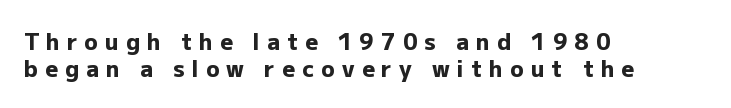
{"italic": "no", "bold": "yes", "underline": "no", "align": "left", "line_spacing_ratio": 1.21, "letter_spacing": "wide", "letter_spacing_em": 0.33, "glyph_px": 22}
